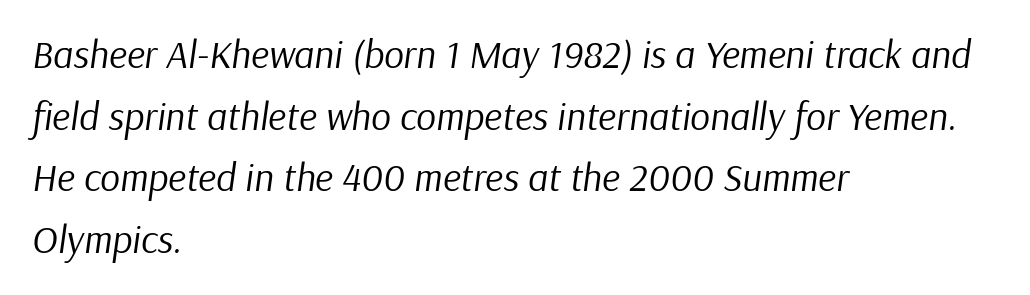
The image shows 39 px regular-weight type, italic (leaning right); set left-aligned, normal line spacing (1.58x), normal letter spacing, not underlined; low stroke contrast and a medium x-height.
